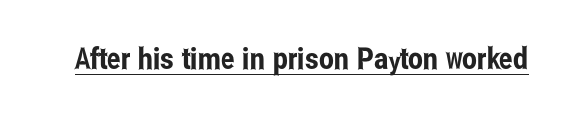
The specimen includes a rule beneath the text block's lines. The letters stand upright; this is a roman face. Each letter keeps its own natural width here, so spacing adapts to shape. Nothing sits at the stroke ends, so this counts as sans-serif.
